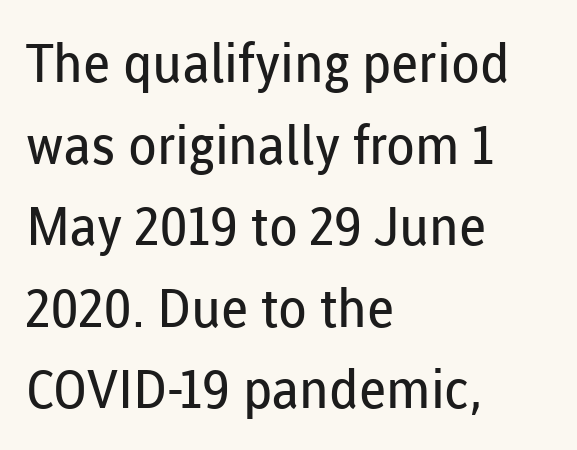
The image shows 53 px regular-weight sans-serif type, upright; set left-aligned, normal line spacing (1.54x), normal letter spacing, not underlined; low stroke contrast and a medium x-height.
